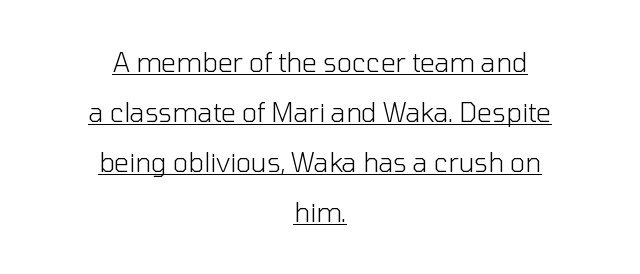
The image shows 26 px text type, upright; set centered, loose line spacing (1.92x), normal letter spacing, underlined.
